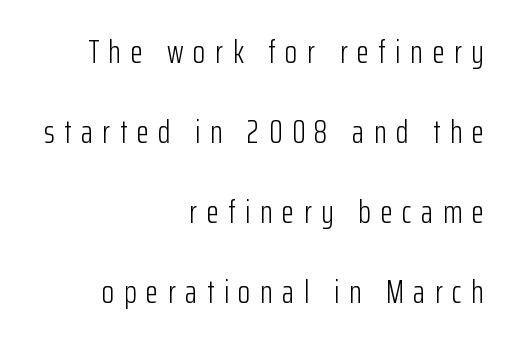
Each word looks stretched out because of the extra space between its letters. The glyphs are unaccompanied by any horizontal stroke below them. Each line ends at the same right margin while the left side varies. Letterform terminals end flat and unadorned throughout the passage. Posture: upright roman. Notice the wide empty band between every row — that's loose leading.
